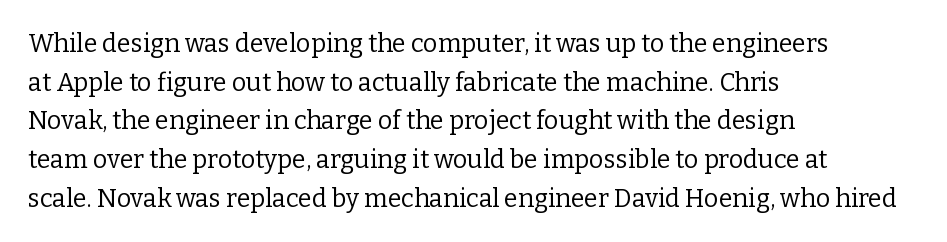
Notice how descenders clear the ascenders below comfortably — that's standard leading. Posture: vertical. Letter spacing: default. This rendering uses left alignment, leaving the right contour irregular.
